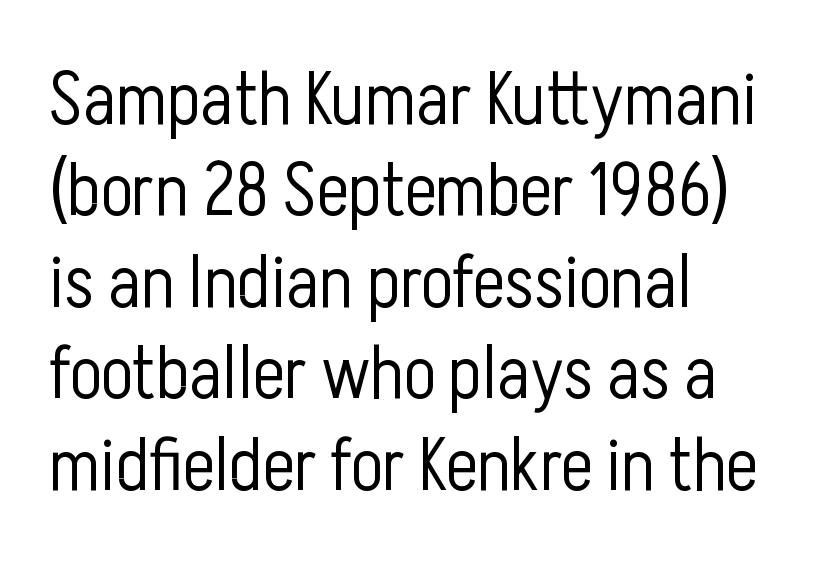
The face used here is proportionally spaced, like ordinary book or web type. Every character sits straight up, as roman type does. Default kerning and tracking; the words read as compact shapes. Bare-footed words on every line. The compositor pushed each line to the left boundary. This reads as an unemphasized weight, regular at the heaviest.
